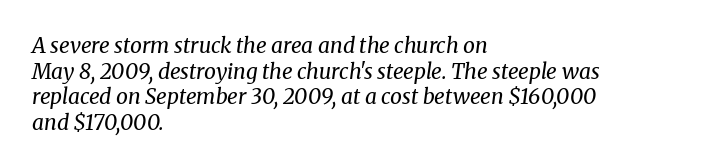
The image shows 21 px text type, italic (leaning right); set left-aligned, line spacing 1.22x, normal letter spacing, not underlined.
